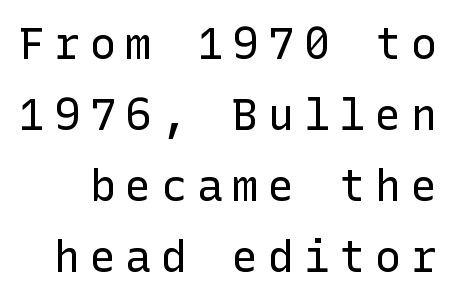
Caption: face not bold, strokes unweighted. You could only call the tracking loose — the letters float apart. Honestly, there is no underline to notice here at all. A typesetter would call this leading conventional body-copy spacing. You can tell it's not italic because the verticals are truly vertical.
